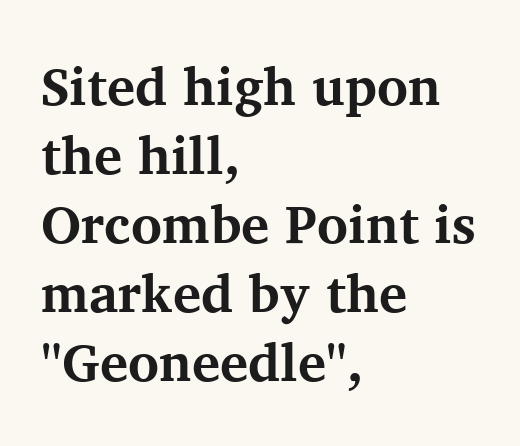
{"serif": "yes", "italic": "no", "bold": "yes", "weight": "bold", "width": "normal", "stroke_contrast": "medium", "x_height": "medium", "monospaced": "no", "underline": "no", "align": "left", "line_spacing": "normal", "line_spacing_ratio": 1.3, "letter_spacing": "normal", "letter_spacing_em": 0.0, "glyph_px": 53}
